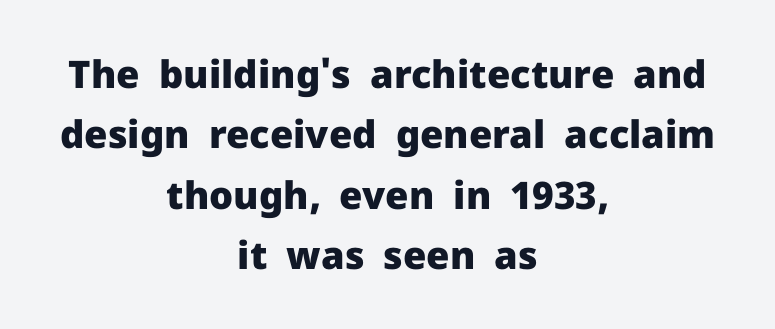
Q: Is the text bold? A: Yes.
Q: Is the text italic (slanted)? A: No, it is upright.
Q: Is the typeface a serif or a sans-serif typeface? A: Sans-serif.
Q: Is the text underlined? A: No.
Q: How is the paragraph aligned? A: Centered.
Q: Is the spacing between letters normal or unusually wide? A: Normal.
Q: Is the spacing between lines tight, normal or loose? A: Normal.
Q: Width (condensed, normal, or wide)? A: Normal.
Q: Stroke contrast? A: Low.
Q: x-height? A: Medium.
Q: Monospaced? A: No.
